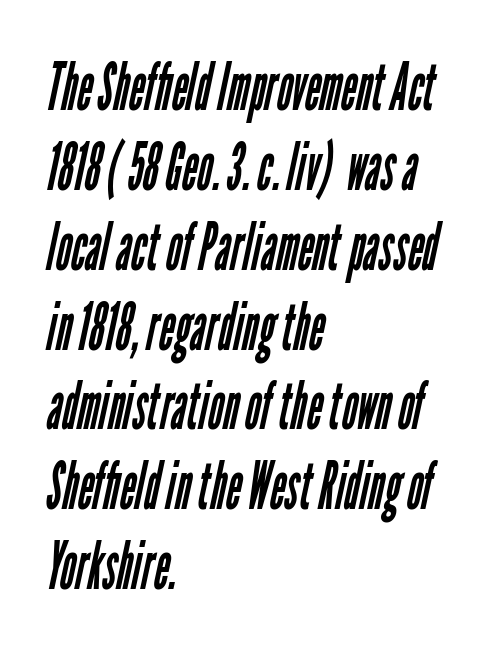
Q: Is the text bold? A: No.
Q: Is the typeface a serif or a sans-serif typeface? A: Sans-serif.
Q: Is the text underlined? A: No.
Q: How is the paragraph aligned? A: Left-aligned.
Q: Is the spacing between letters normal or unusually wide? A: Normal.
Q: Width (condensed, normal, or wide)? A: Condensed.
Q: Stroke contrast? A: Low.
Q: x-height? A: Medium.
Q: Monospaced? A: No.
